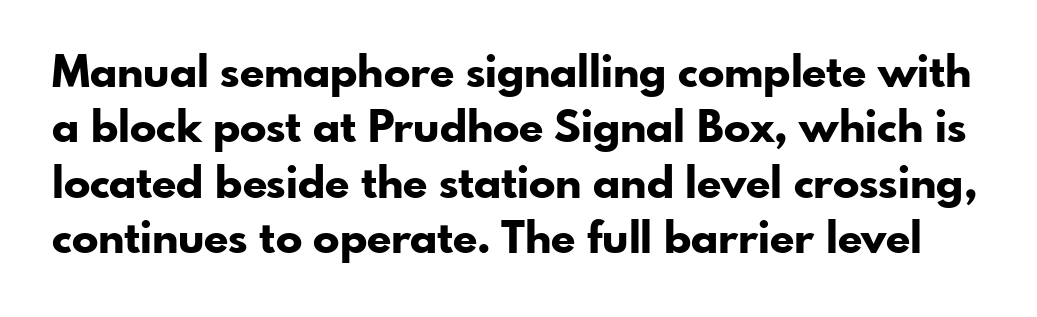
{"serif": "no", "italic": "no", "bold": "yes", "weight": "bold", "width": "normal", "stroke_contrast": "low", "x_height": "small", "monospaced": "no", "underline": "no", "line_spacing": "normal", "line_spacing_ratio": 1.26, "letter_spacing": "normal", "letter_spacing_em": 0.0, "glyph_px": 44}
